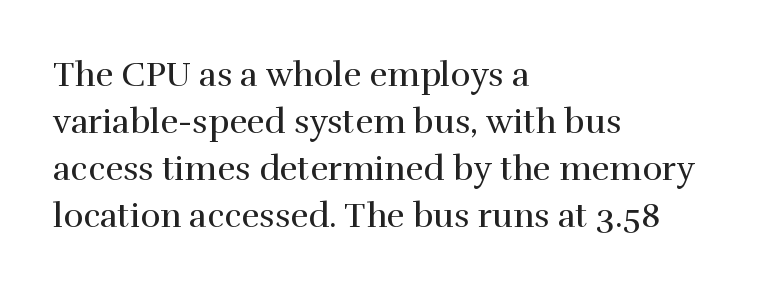
Q: Is the text bold? A: No.
Q: Is the text italic (slanted)? A: No, it is upright.
Q: Is the typeface a serif or a sans-serif typeface? A: Serif.
Q: Is the text underlined? A: No.
Q: How is the paragraph aligned? A: Left-aligned.
Q: Is the spacing between letters normal or unusually wide? A: Normal.
Q: Is the spacing between lines tight, normal or loose? A: Normal.
Q: Width (condensed, normal, or wide)? A: Normal.
Q: Stroke contrast? A: High.
Q: x-height? A: Medium.
Q: Monospaced? A: No.
